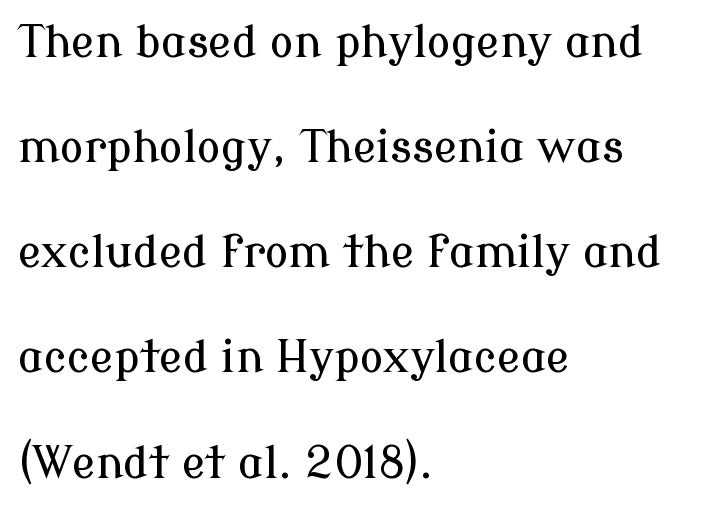
Q: Is the text italic (slanted)? A: No, it is upright.
Q: Is the typeface a serif or a sans-serif typeface? A: Serif.
Q: Is the text underlined? A: No.
Q: How is the paragraph aligned? A: Left-aligned.
Q: Is the spacing between letters normal or unusually wide? A: Normal.
Q: Is the spacing between lines tight, normal or loose? A: Loose.
Q: Width (condensed, normal, or wide)? A: Normal.
Q: Stroke contrast? A: Low.
Q: x-height? A: Medium.
Q: Monospaced? A: No.
